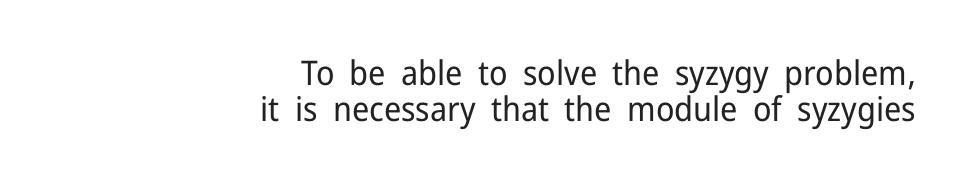
The image shows 34 px regular-weight sans-serif type, upright; set right-aligned, tight line spacing (1.07x), normal letter spacing, not underlined; low stroke contrast and a medium x-height.
